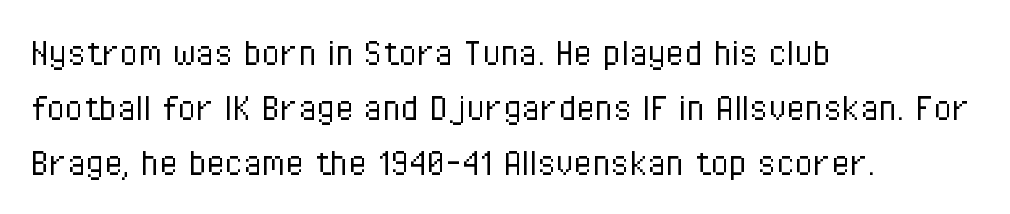
{"serif": "no", "italic": "no", "bold": "no", "weight": "light", "width": "condensed", "stroke_contrast": "low", "x_height": "medium", "monospaced": "no", "underline": "no", "align": "left", "line_spacing": "normal", "line_spacing_ratio": 1.31, "letter_spacing": "normal", "letter_spacing_em": 0.0, "glyph_px": 42}
